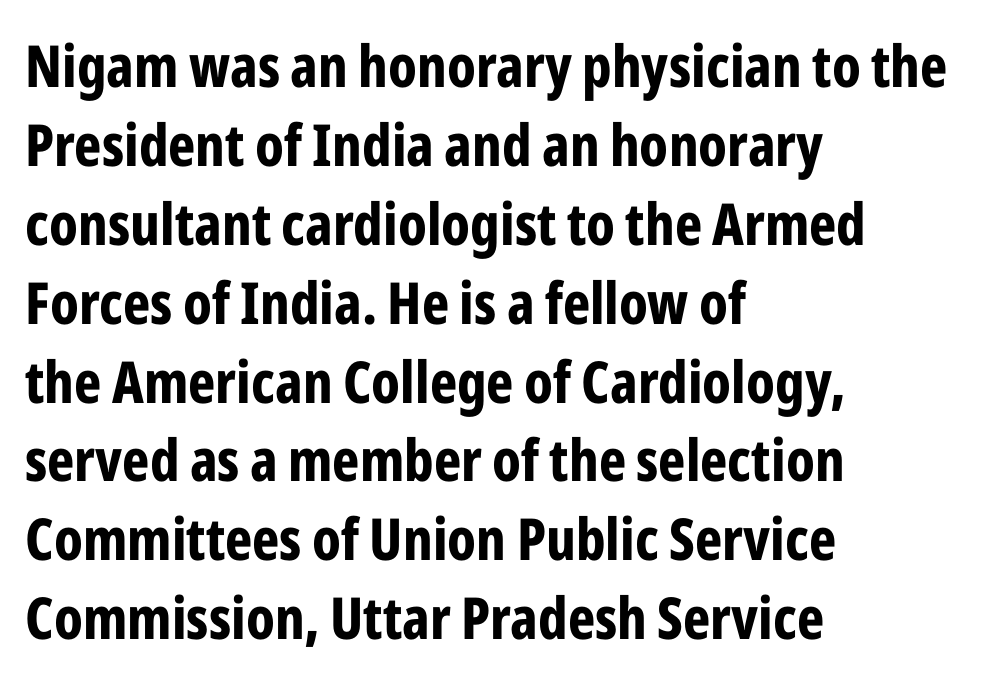
The image shows 58 px bold, condensed sans-serif type, upright; set left-aligned, normal line spacing (1.36x), normal letter spacing, not underlined; low stroke contrast and a medium x-height.
